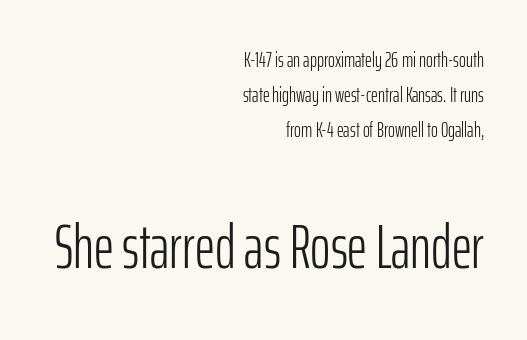
Here the glyphs are tracked normally, forming tight word shapes. The rendering uses natural spacing where letterforms have individual widths. Stroke thickness stays within the range of a standard reading face or lighter. Check where the strokes stop: nothing finishes them off — pure sans. Summary of vertical rhythm: regular, with standard interline spacing.
